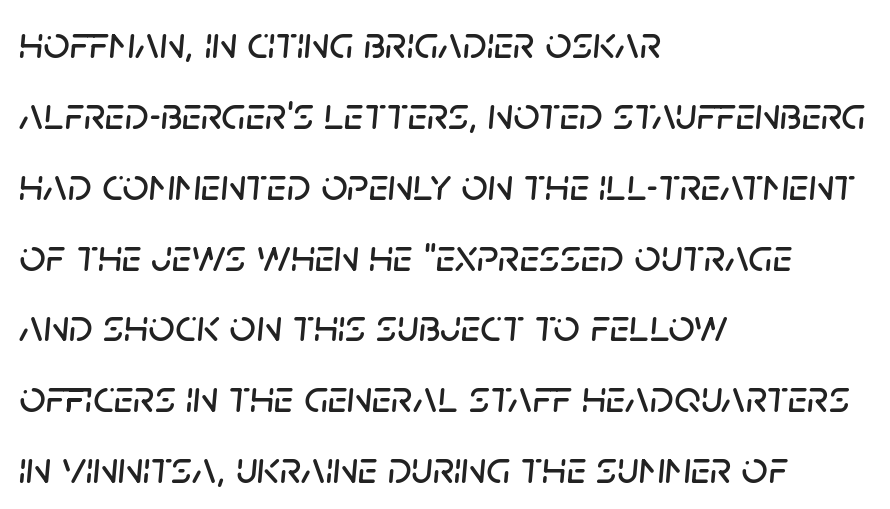
The image shows 46 px text type, italic (leaning right); set left-aligned, normal line spacing (1.54x), normal letter spacing, not underlined; low stroke contrast and a large x-height.
